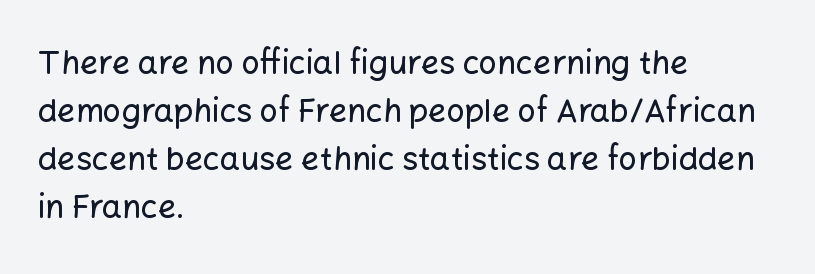
{"serif": "no", "italic": "no", "width": "normal", "stroke_contrast": "low", "x_height": "medium", "monospaced": "no", "underline": "no", "align": "left", "line_spacing": "normal", "line_spacing_ratio": 1.5, "letter_spacing": "normal", "letter_spacing_em": 0.0, "glyph_px": 32}
